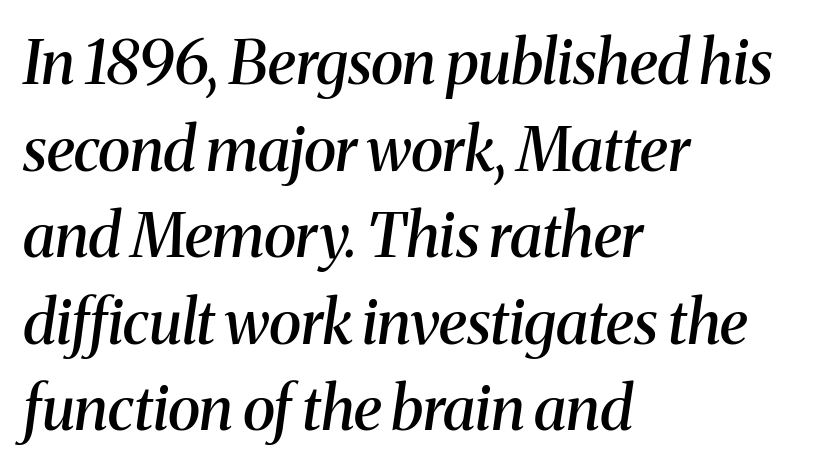
Q: Is the text bold? A: Semi-bold.
Q: Is the text italic (slanted)? A: Yes, it leans right by about 8 degrees.
Q: Is the typeface a serif or a sans-serif typeface? A: Serif.
Q: Is the text underlined? A: No.
Q: How is the paragraph aligned? A: Left-aligned.
Q: Is the spacing between letters normal or unusually wide? A: Normal.
Q: Is the spacing between lines tight, normal or loose? A: Normal.
Q: Width (condensed, normal, or wide)? A: Normal.
Q: Stroke contrast? A: Medium.
Q: x-height? A: Medium.
Q: Monospaced? A: No.
